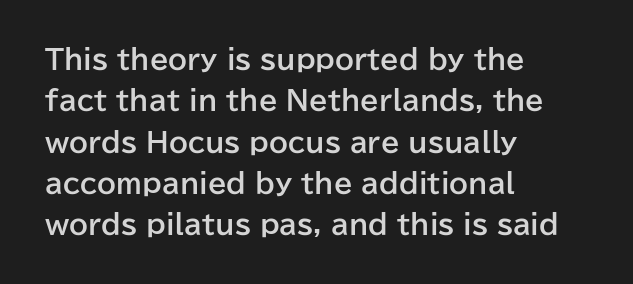
This block has exactly the height ordinary leading produces. The letterforms sit shoulder to shoulder at normal distance. On the weight axis this lands at bold, roughly 700. Line beginnings align vertically; line endings do not. A roman cut, with each character standing at attention.
